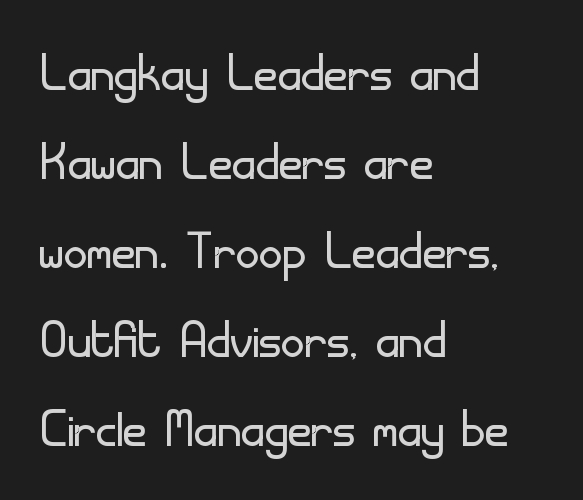
Left-aligned paragraph, ragged on the right. Check the space under the baseline: it is left empty. Italic? Not at all — the glyphs are vertical. Honestly, the row spacing looks completely unremarkable.
